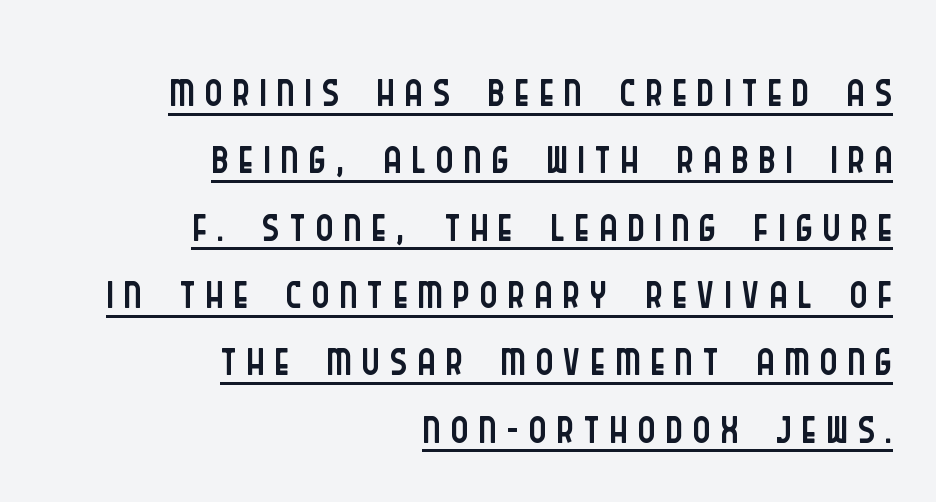
Q: Is the text bold? A: No.
Q: Is the text italic (slanted)? A: No, it is upright.
Q: Is the typeface a serif or a sans-serif typeface? A: Sans-serif.
Q: Is the text underlined? A: Yes.
Q: How is the paragraph aligned? A: Right-aligned.
Q: Is the spacing between lines tight, normal or loose? A: Tight.
Q: Width (condensed, normal, or wide)? A: Condensed.
Q: Stroke contrast? A: Low.
Q: x-height? A: Large.
Q: Monospaced? A: No.
